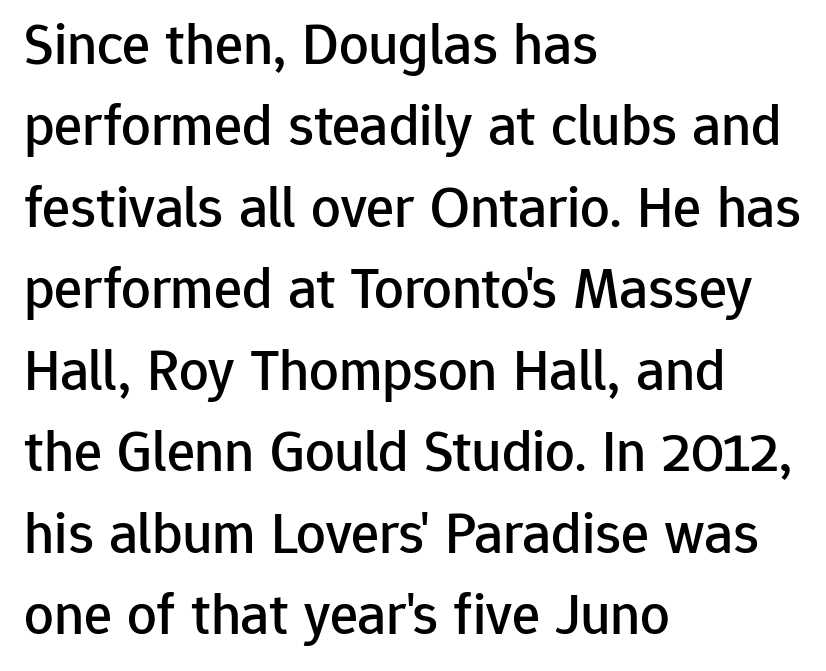
The image shows 59 px sans-serif type, upright; set left-aligned, normal line spacing (1.38x), normal letter spacing, not underlined; low stroke contrast and a medium x-height.
